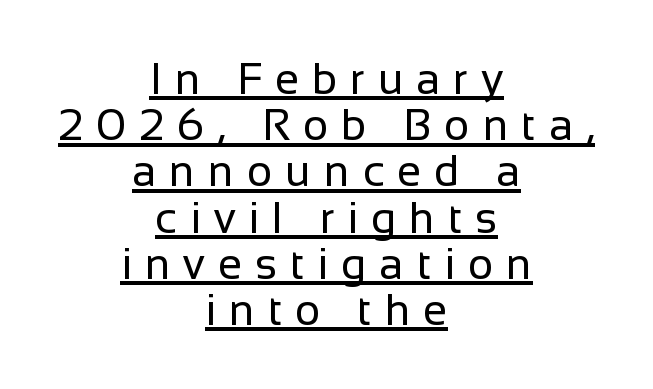
Q: Is the text bold? A: No.
Q: Is the text italic (slanted)? A: No, it is upright.
Q: Is the typeface a serif or a sans-serif typeface? A: Sans-serif.
Q: Is the text underlined? A: Yes.
Q: How is the paragraph aligned? A: Centered.
Q: Is the spacing between letters normal or unusually wide? A: Unusually wide.
Q: Is the spacing between lines tight, normal or loose? A: Tight.
Q: Width (condensed, normal, or wide)? A: Normal.
Q: Stroke contrast? A: Low.
Q: x-height? A: Medium.
Q: Monospaced? A: No.
